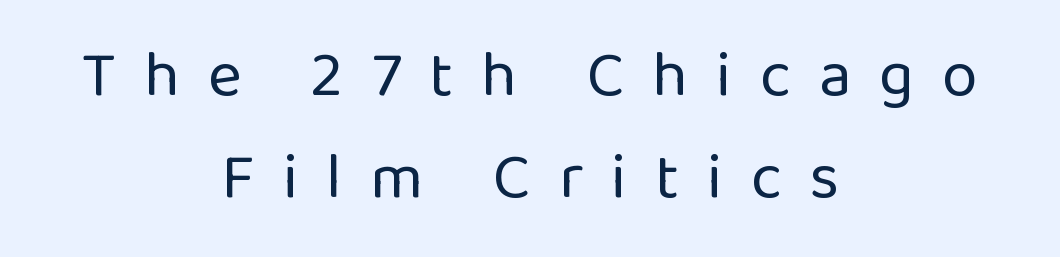
The image shows 65 px regular-weight sans-serif type, upright; set centered, normal line spacing (1.57x), unusually wide letter spacing (+0.43 em), not underlined; low stroke contrast and a medium x-height.
